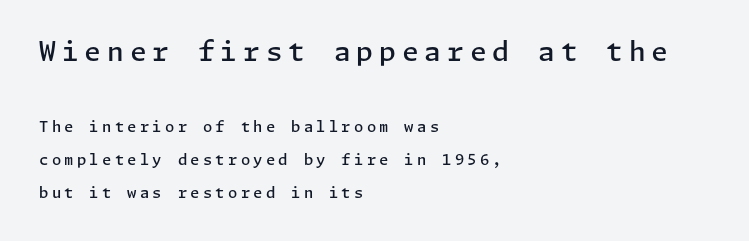
The image shows 27 px text type, upright; set left-aligned, loose line spacing (2.2x), unusually wide letter spacing (+0.22 em), not underlined; the first (top) block is 1.8x larger.
